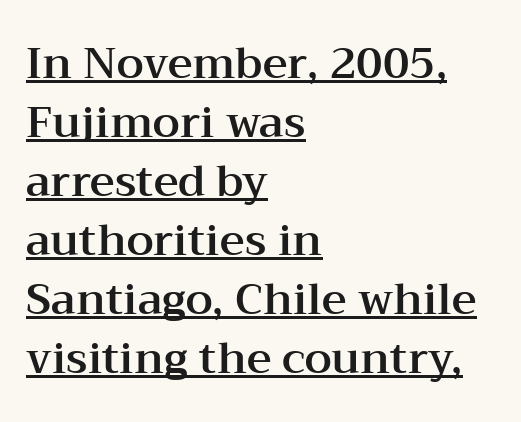
{"serif": "yes", "italic": "no", "width": "wide", "stroke_contrast": "medium", "x_height": "medium", "monospaced": "no", "underline": "yes", "align": "left", "line_spacing": "normal", "line_spacing_ratio": 1.37, "letter_spacing": "normal", "letter_spacing_em": 0.0, "glyph_px": 43}
